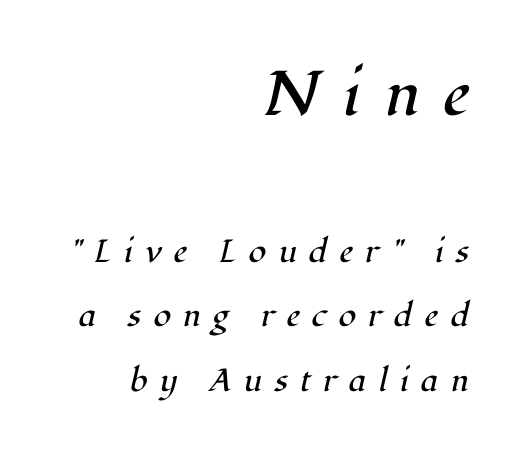
Rows of type keep a wide berth in the vertical direction. Of the two passages, the one on top uses the larger point size. Decoration check: the copy has no underline. When letters slant like this, we call the style italic.
